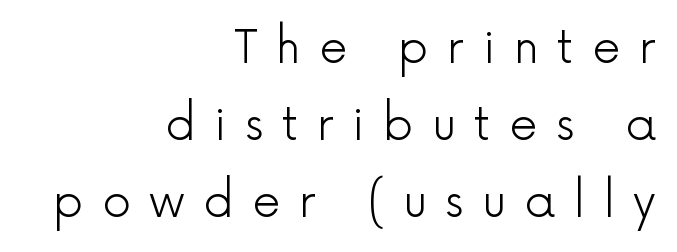
Q: Is the text bold? A: No.
Q: Is the text italic (slanted)? A: No, it is upright.
Q: Is the typeface a serif or a sans-serif typeface? A: Sans-serif.
Q: Is the text underlined? A: No.
Q: How is the paragraph aligned? A: Right-aligned.
Q: Is the spacing between letters normal or unusually wide? A: Unusually wide.
Q: Width (condensed, normal, or wide)? A: Normal.
Q: x-height? A: Medium.
Q: Monospaced? A: No.
